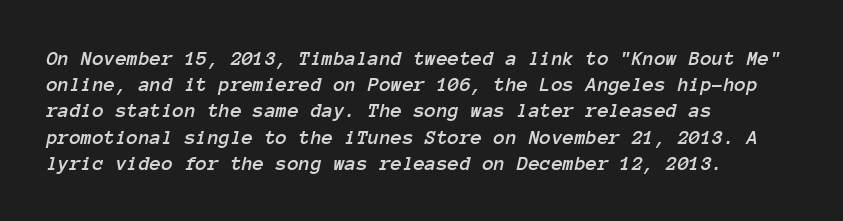
Would a proofreader flag this as italicized? Yes. Check under the words: just untouched page. Horizontal bands of white between lines are of average thickness. There is no visible air inserted between adjacent glyphs.
